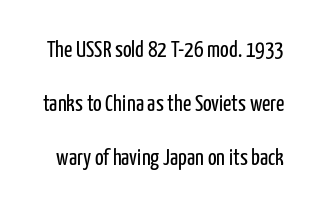
{"italic": "no", "bold": "no", "underline": "no", "line_spacing": "loose", "line_spacing_ratio": 2.34, "letter_spacing": "normal", "letter_spacing_em": 0.0, "glyph_px": 23}
